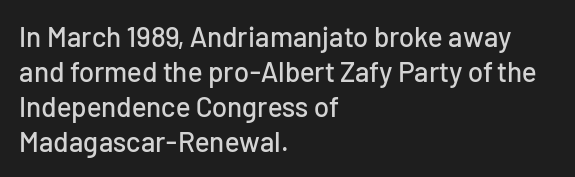
Q: Is the text italic (slanted)? A: No, it is upright.
Q: Is the typeface a serif or a sans-serif typeface? A: Sans-serif.
Q: Is the text underlined? A: No.
Q: How is the paragraph aligned? A: Left-aligned.
Q: Is the spacing between letters normal or unusually wide? A: Normal.
Q: Is the spacing between lines tight, normal or loose? A: Normal.
Q: Width (condensed, normal, or wide)? A: Normal.
Q: Stroke contrast? A: Low.
Q: x-height? A: Medium.
Q: Monospaced? A: No.
